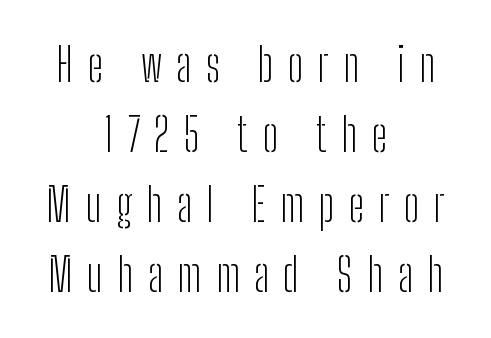
The image shows 46 px light, condensed sans-serif type, upright; set centered, normal line spacing (1.52x), unusually wide letter spacing (+0.31 em), not underlined; low stroke contrast and a medium x-height.
